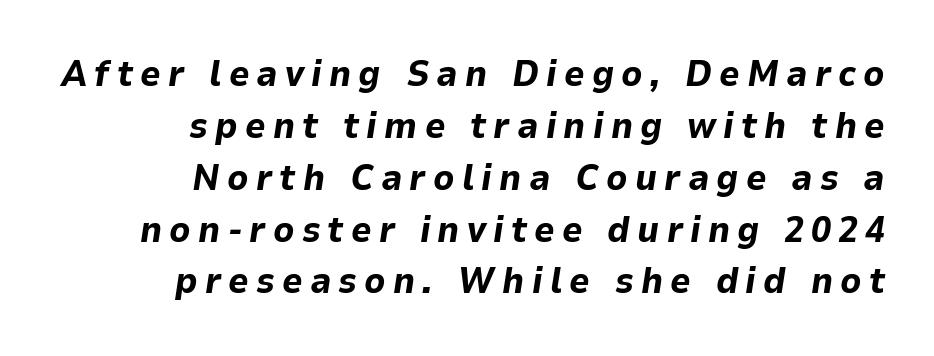
The image shows 36 px bold type, italic (leaning right); set right-aligned, normal line spacing (1.44x), unusually wide letter spacing (+0.2 em), not underlined; low stroke contrast and a medium x-height.
